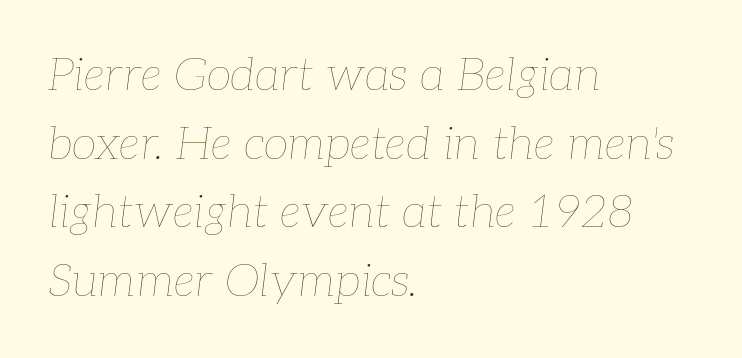
Q: Is the text bold? A: No.
Q: Is the text italic (slanted)? A: Yes, it leans right by about 7 degrees.
Q: Is the text underlined? A: No.
Q: How is the paragraph aligned? A: Left-aligned.
Q: Is the spacing between letters normal or unusually wide? A: Normal.
Q: Is the spacing between lines tight, normal or loose? A: Normal.
Q: Width (condensed, normal, or wide)? A: Normal.
Q: Stroke contrast? A: Low.
Q: x-height? A: Medium.
Q: Monospaced? A: No.
